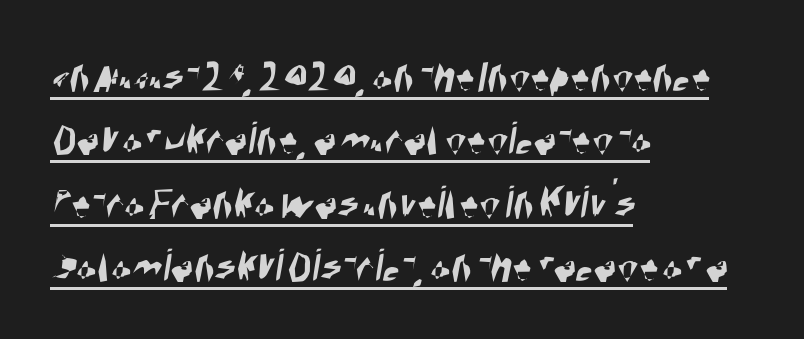
Q: Is the typeface a serif or a sans-serif typeface? A: Sans-serif.
Q: Is the text underlined? A: Yes.
Q: How is the paragraph aligned? A: Left-aligned.
Q: Is the spacing between letters normal or unusually wide? A: Normal.
Q: Is the spacing between lines tight, normal or loose? A: Normal.
Q: Width (condensed, normal, or wide)? A: Condensed.
Q: Stroke contrast? A: High.
Q: x-height? A: Large.
Q: Monospaced? A: No.
